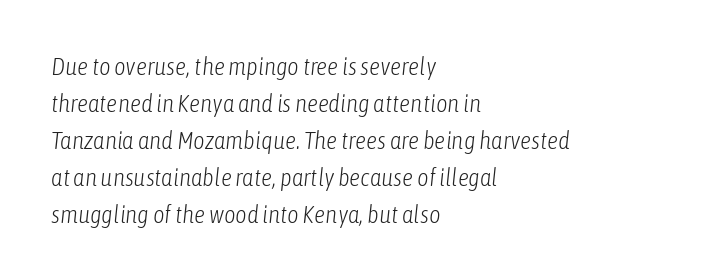
Q: Is the text bold? A: No.
Q: Is the text italic (slanted)? A: Yes, it leans right by about 6 degrees.
Q: Is the text underlined? A: No.
Q: How is the paragraph aligned? A: Left-aligned.
Q: Is the spacing between letters normal or unusually wide? A: Normal.
Q: Is the spacing between lines tight, normal or loose? A: Normal.
